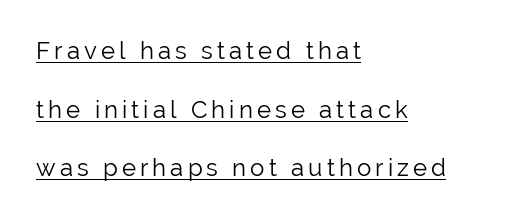
Honestly, the underline is the first thing you notice here. Typeset ragged right — the left edge is the straight one. Posture: straight, roman, zero tilt. The typeface has the unassuming heft of standard copy or less. Horizontal bands of white between lines are thick stripes.
